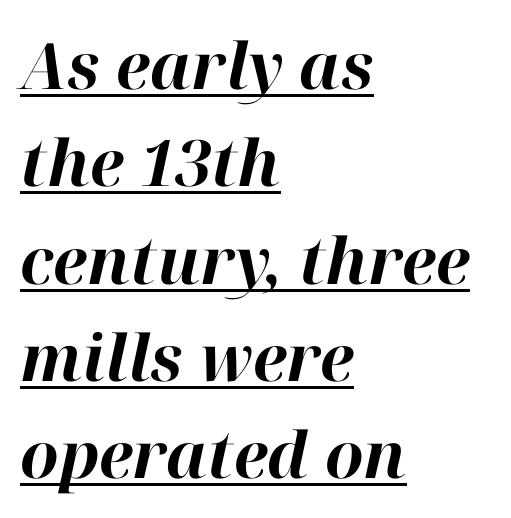
The image shows 64 px bold type, italic (leaning right); set left-aligned, normal line spacing (1.52x), normal letter spacing, underlined; high stroke contrast and a medium x-height.
